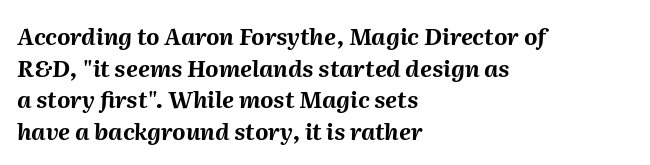
{"italic": "yes", "lean": "right", "slant_degrees": 2, "bold": "yes", "underline": "no", "align": "left", "line_spacing": "normal", "line_spacing_ratio": 1.37, "letter_spacing": "normal", "letter_spacing_em": 0.0, "glyph_px": 23}
